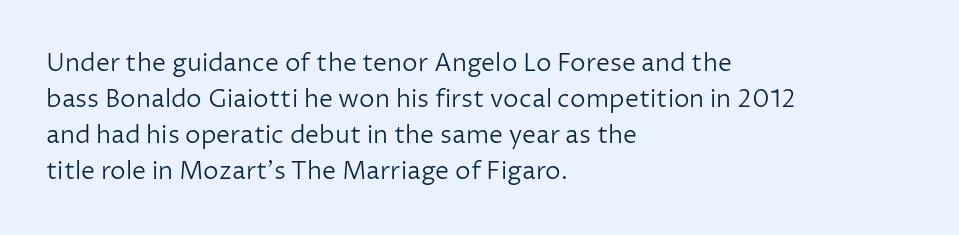
Q: Is the text bold? A: No.
Q: Is the text italic (slanted)? A: No, it is upright.
Q: Is the text underlined? A: No.
Q: How is the paragraph aligned? A: Left-aligned.
Q: Is the spacing between letters normal or unusually wide? A: Normal.
Q: Is the spacing between lines tight, normal or loose? A: Normal.
